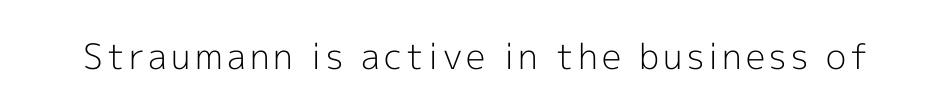
Q: Is the text bold? A: No.
Q: Is the text italic (slanted)? A: No, it is upright.
Q: Is the typeface a serif or a sans-serif typeface? A: Sans-serif.
Q: Is the text underlined? A: No.
Q: Width (condensed, normal, or wide)? A: Normal.
Q: x-height? A: Medium.
Q: Monospaced? A: No.
